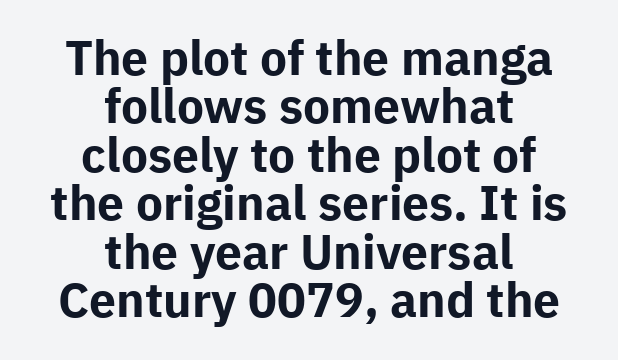
The image shows 48 px bold sans-serif type, upright; set centered, tight line spacing (1.01x), normal letter spacing, not underlined; low stroke contrast and a medium x-height.
